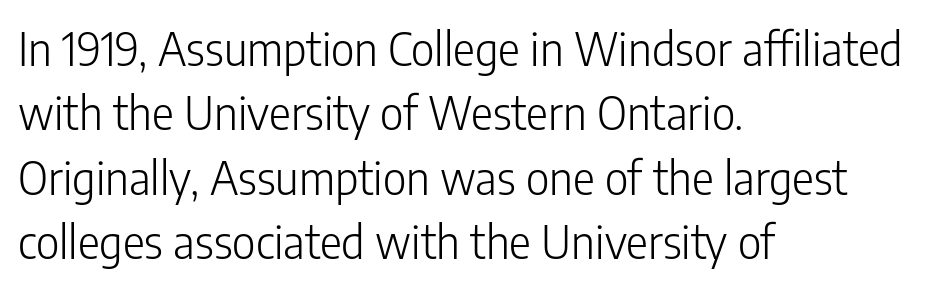
The image shows 46 px light, condensed sans-serif type, upright; set left-aligned, normal line spacing (1.4x), normal letter spacing, not underlined; low stroke contrast and a medium x-height.
